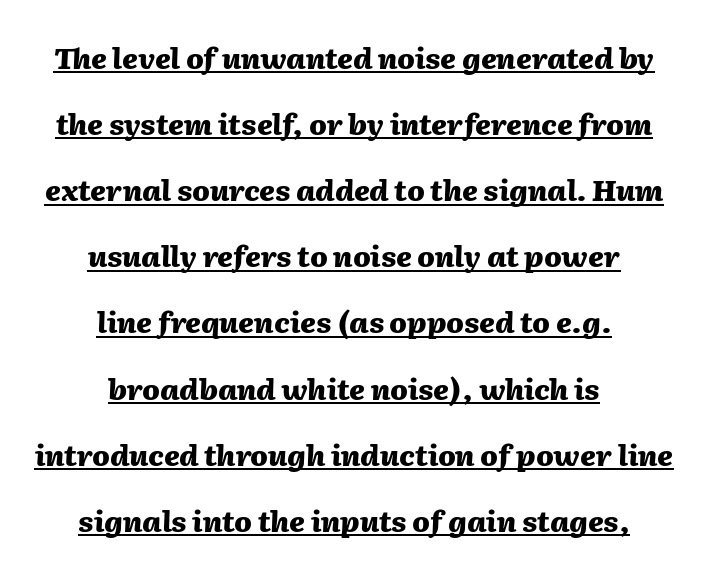
The image shows 29 px heavy type, italic (leaning right); set centered, loose line spacing (2.28x), normal letter spacing, underlined; medium stroke contrast and a medium x-height.
